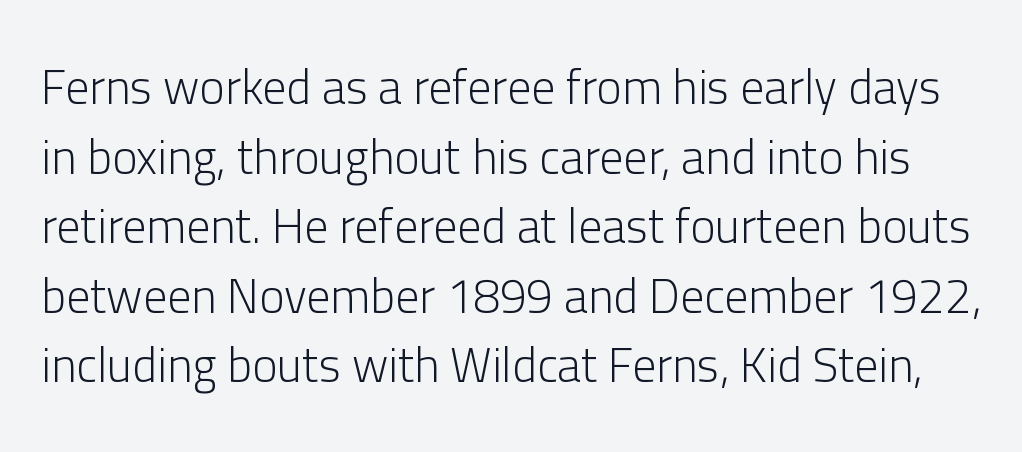
The font's upright variant was chosen for this text. The characters are drawn with everyday or finer stroke widths. Quick note: underline off. Is this a fixed-width face? No — the glyphs have proportional, varying widths. Regular leading.
